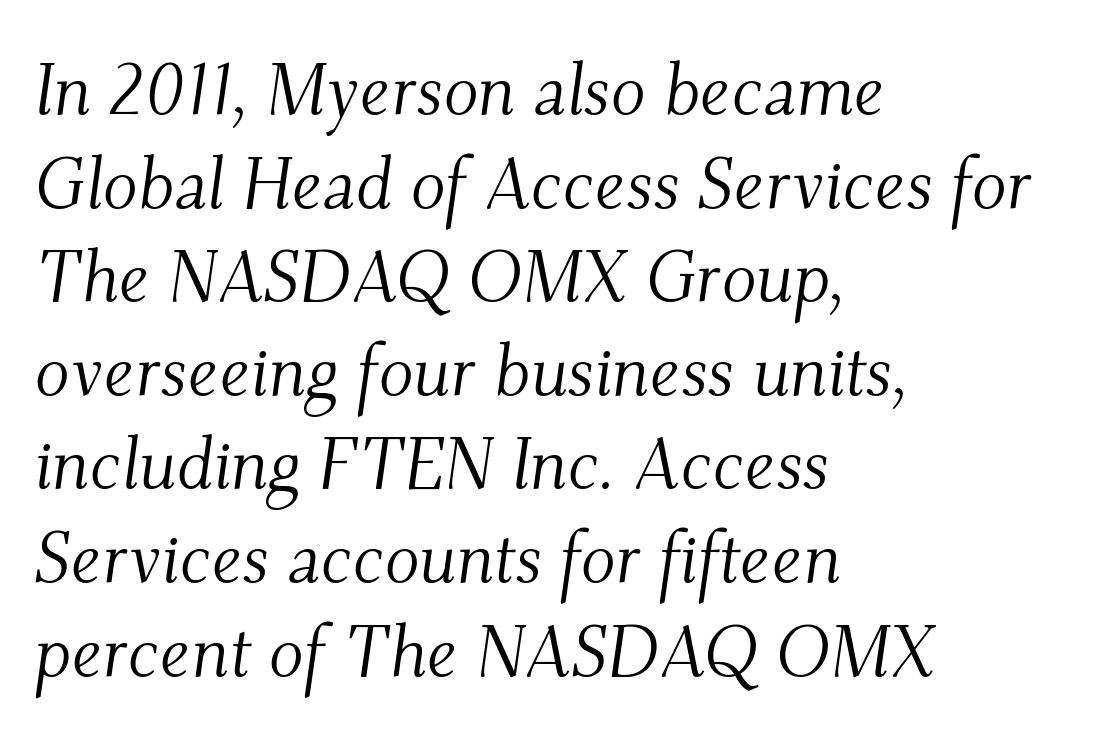
In terms of leading, this rendering sits right in the middle. These lines were composed using italics. You could not count columns in this text — the font is proportionally spaced. The space beneath each line is pristine and unruled. Visually the block forms a straight wall on the left and a jagged coastline on the right. The font family rendered here belongs to the serif group.
